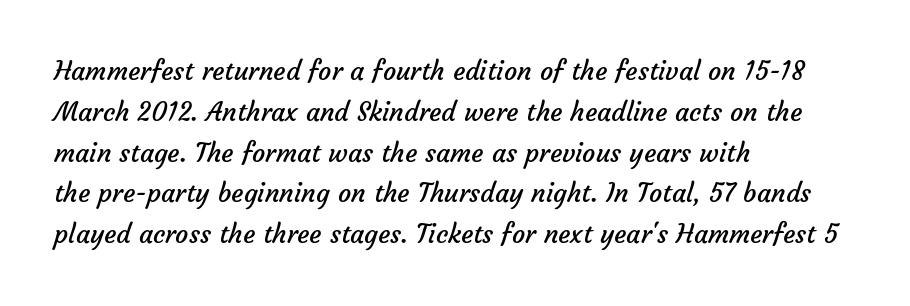
{"bold": "no", "underline": "no", "align": "left", "line_spacing": "normal", "line_spacing_ratio": 1.57, "letter_spacing": "normal", "letter_spacing_em": 0.0, "glyph_px": 26}
